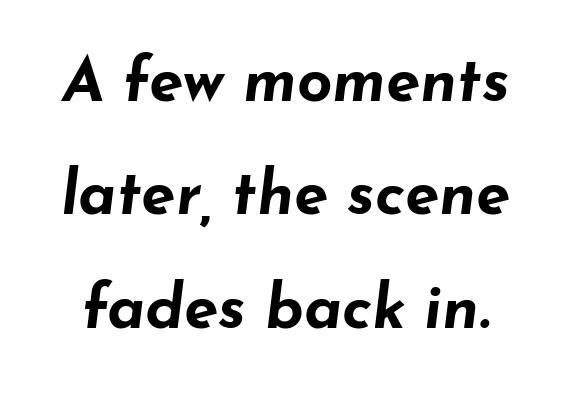
The image shows 62 px bold, wide type, italic (leaning right); set line spacing 1.83x, normal letter spacing, not underlined; low stroke contrast and a small x-height.
